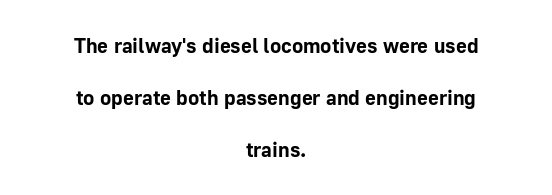
Q: Is the text bold? A: Yes.
Q: Is the text italic (slanted)? A: No, it is upright.
Q: Is the text underlined? A: No.
Q: How is the paragraph aligned? A: Centered.
Q: Is the spacing between letters normal or unusually wide? A: Normal.
Q: Is the spacing between lines tight, normal or loose? A: Loose.
